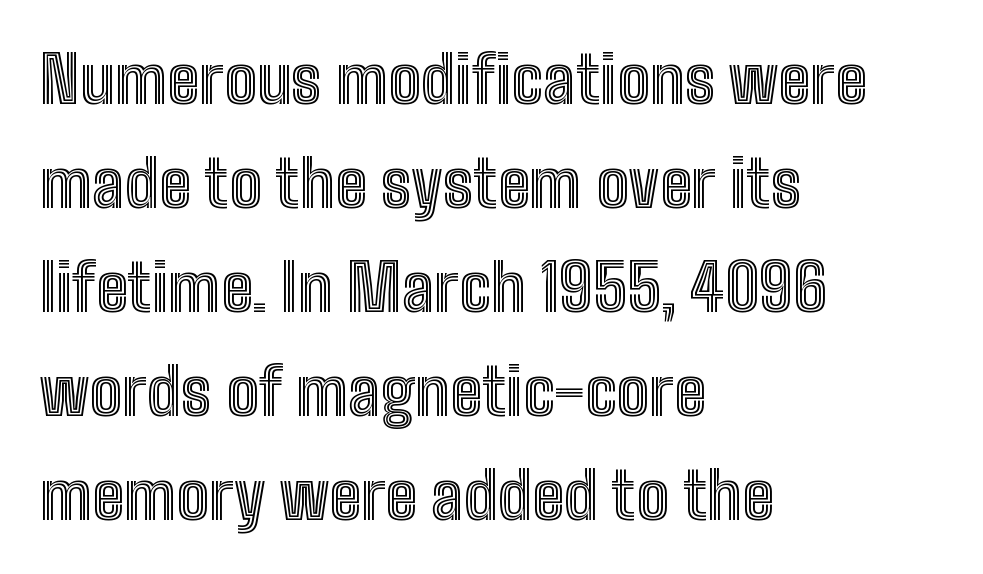
{"italic": "no", "width": "condensed", "x_height": "medium", "monospaced": "no", "underline": "no", "align": "left", "line_spacing": "normal", "line_spacing_ratio": 1.6, "letter_spacing": "normal", "letter_spacing_em": 0.0, "glyph_px": 65}
